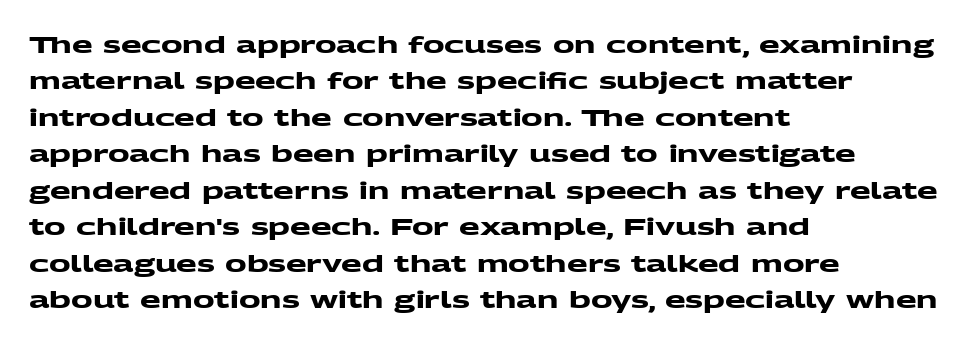
Compared with typical paragraphs, the rows here are spaced about the same. Any mark beneath the type? The region is blank. There is no visible air inserted between adjacent glyphs. Typesetter's note: full bold, strokes at maximum text heaviness. Reading down the block, your eye returns to a fixed left position each line.
